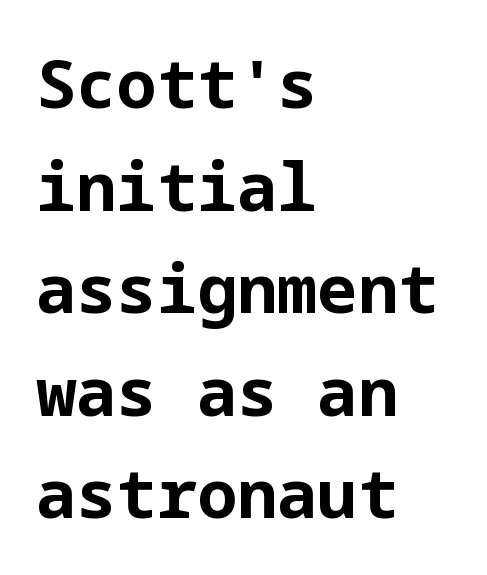
{"serif": "no", "italic": "no", "bold": "yes", "weight": "bold", "width": "normal", "stroke_contrast": "low", "x_height": "medium", "underline": "no", "align": "left", "line_spacing": "normal", "line_spacing_ratio": 1.53, "letter_spacing": "normal", "letter_spacing_em": 0.0, "glyph_px": 67}
